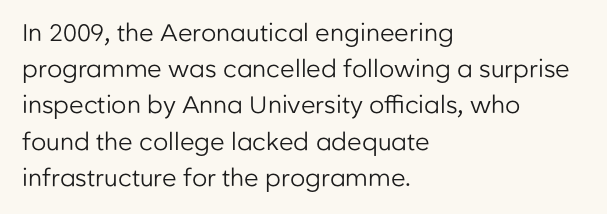
Q: Is the text bold? A: No.
Q: Is the text italic (slanted)? A: No, it is upright.
Q: Is the text underlined? A: No.
Q: How is the paragraph aligned? A: Left-aligned.
Q: Is the spacing between letters normal or unusually wide? A: Normal.
Q: Is the spacing between lines tight, normal or loose? A: Normal.
